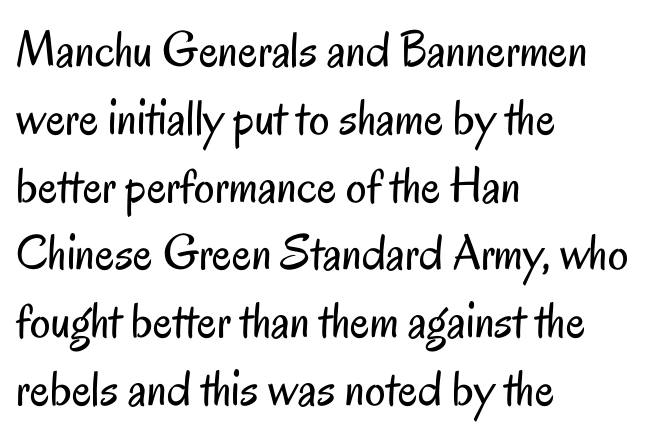
{"serif": "no", "italic": "no", "bold": "no", "weight": "regular", "width": "condensed", "stroke_contrast": "low", "x_height": "small", "monospaced": "no", "underline": "no", "align": "left", "line_spacing": "normal", "line_spacing_ratio": 1.33, "letter_spacing": "normal", "letter_spacing_em": 0.0, "glyph_px": 51}
